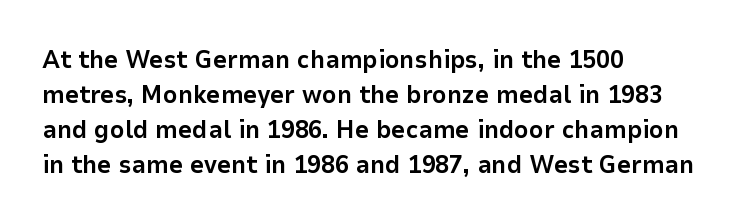
Nope, not italic — everything's standing straight. Regular leading. Teacher's note: observe the even left margin — that is flush-left alignment. The space beneath each line is pristine and unruled. Glyph-to-glyph distance matches everyday printed text.
